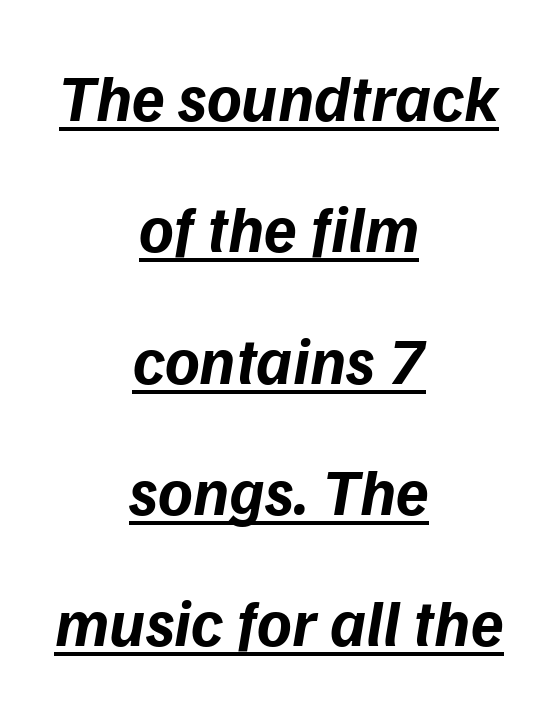
You can tell it's italic because the verticals aren't actually vertical. Check the space under the baseline: a stroke is drawn there. You could not count columns in this text — the font is proportionally spaced. The leading is generous, giving the passage an open texture.
